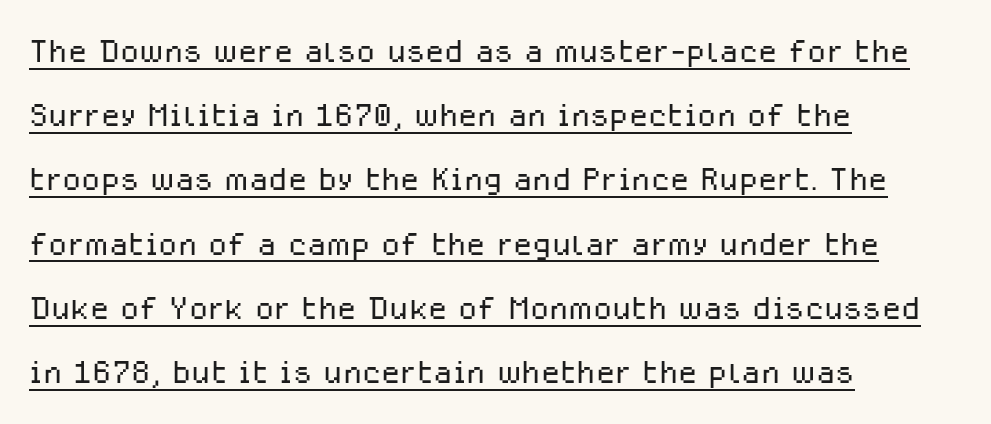
The image shows 44 px light sans-serif type, upright; set left-aligned, normal line spacing (1.46x), normal letter spacing, underlined; low stroke contrast and a medium x-height.
